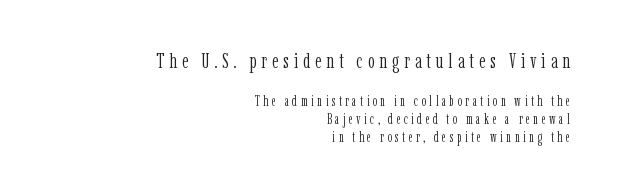
Each row of text sits above clean, open space. In terms of posture, this sample is upright. Notice how descenders clear the ascenders below comfortably — that's standard leading. This reads as an unemphasized weight, regular at the heaviest.
